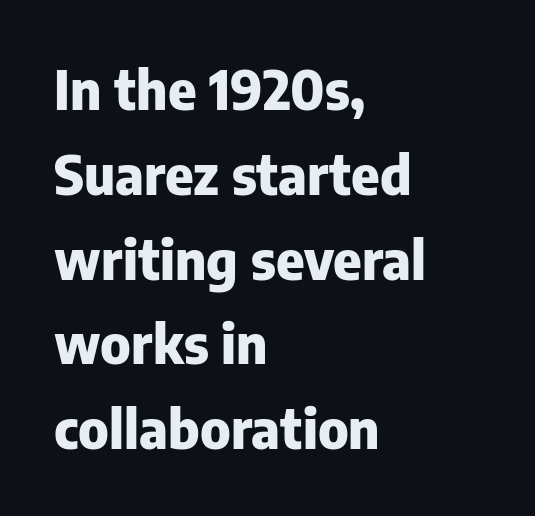
Typesetter's note: full bold, strokes at maximum text heaviness. Compared with typical body copy, the letter spacing here is the same. Is this a fixed-width face? No — the glyphs have proportional, varying widths. Nobody drew a line under any word here.
